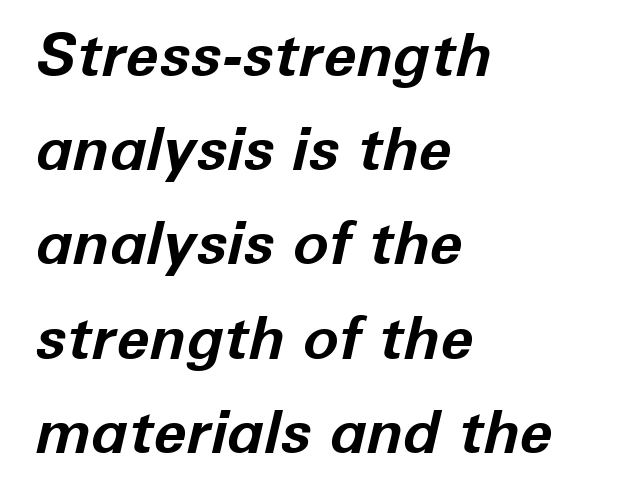
The image shows 60 px bold type, italic (leaning right); set left-aligned, normal line spacing (1.57x), normal letter spacing, not underlined; low stroke contrast and a medium x-height.
